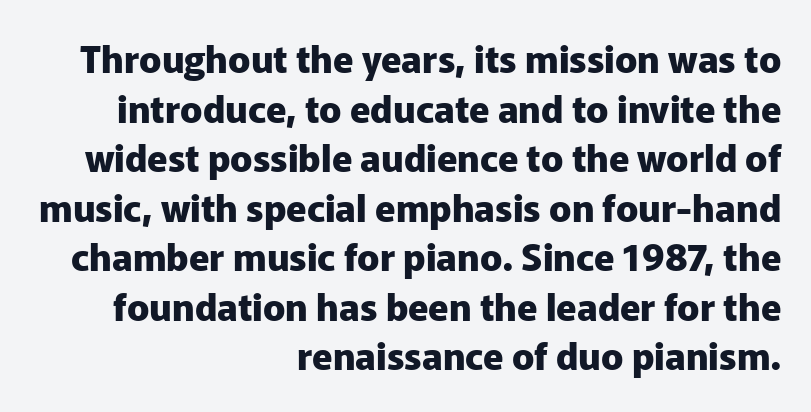
Q: Is the text bold? A: Yes.
Q: Is the text italic (slanted)? A: No, it is upright.
Q: Is the typeface a serif or a sans-serif typeface? A: Sans-serif.
Q: Is the text underlined? A: No.
Q: How is the paragraph aligned? A: Right-aligned.
Q: Is the spacing between letters normal or unusually wide? A: Normal.
Q: Is the spacing between lines tight, normal or loose? A: Normal.
Q: Width (condensed, normal, or wide)? A: Normal.
Q: Stroke contrast? A: Low.
Q: x-height? A: Medium.
Q: Monospaced? A: No.
